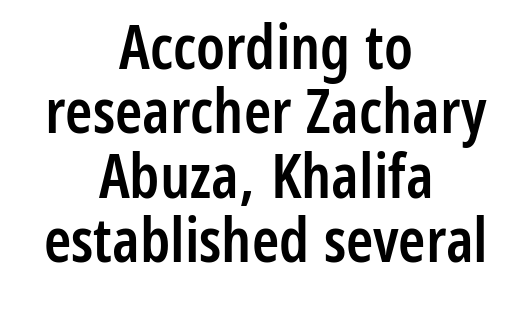
The image shows 62 px semibold, condensed sans-serif type, upright; set centered, tight line spacing (1.04x), normal letter spacing, not underlined; low stroke contrast and a medium x-height.
